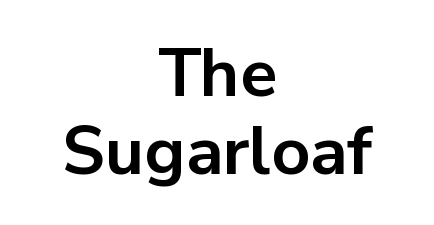
{"serif": "no", "italic": "no", "bold": "yes", "weight": "bold", "width": "normal", "stroke_contrast": "low", "x_height": "medium", "monospaced": "no", "underline": "no", "align": "center", "line_spacing": "tight", "line_spacing_ratio": 1.14, "letter_spacing": "normal", "letter_spacing_em": 0.0, "glyph_px": 68}
